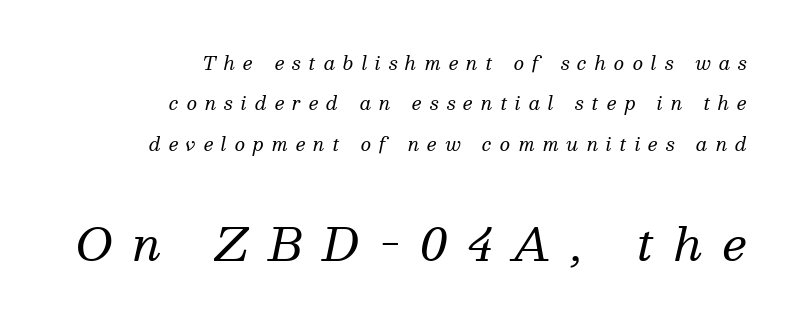
The image shows 45 px regular-weight serif type, italic (leaning right); set right-aligned, loose line spacing (2.24x), unusually wide letter spacing (+0.45 em), not underlined; the second (bottom) block is 2.5x larger; medium stroke contrast and a medium x-height.
